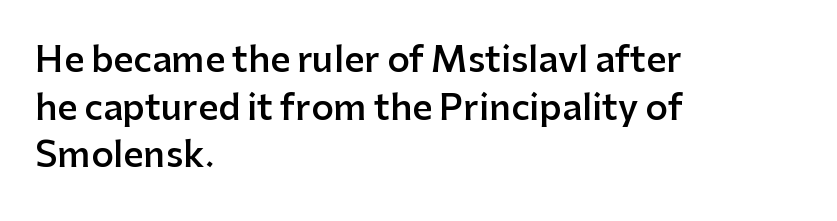
Q: Is the text bold? A: Semi-bold.
Q: Is the text italic (slanted)? A: No, it is upright.
Q: Is the typeface a serif or a sans-serif typeface? A: Sans-serif.
Q: Is the text underlined? A: No.
Q: How is the paragraph aligned? A: Left-aligned.
Q: Is the spacing between letters normal or unusually wide? A: Normal.
Q: Is the spacing between lines tight, normal or loose? A: Normal.
Q: Width (condensed, normal, or wide)? A: Normal.
Q: Stroke contrast? A: Low.
Q: x-height? A: Medium.
Q: Monospaced? A: No.
